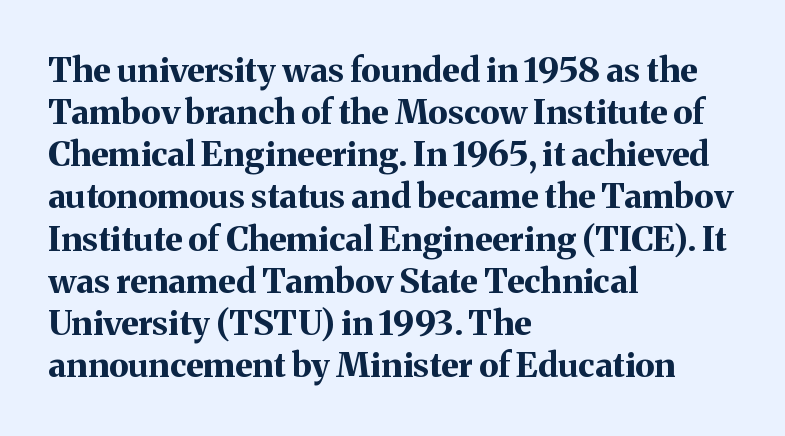
Q: Is the text bold? A: Yes.
Q: Is the text italic (slanted)? A: No, it is upright.
Q: Is the typeface a serif or a sans-serif typeface? A: Serif.
Q: Is the text underlined? A: No.
Q: How is the paragraph aligned? A: Left-aligned.
Q: Is the spacing between letters normal or unusually wide? A: Normal.
Q: Width (condensed, normal, or wide)? A: Normal.
Q: Stroke contrast? A: Medium.
Q: x-height? A: Medium.
Q: Monospaced? A: No.
